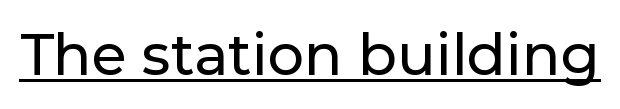
Q: Is the text italic (slanted)? A: No, it is upright.
Q: Is the typeface a serif or a sans-serif typeface? A: Sans-serif.
Q: Is the text underlined? A: Yes.
Q: Is the spacing between letters normal or unusually wide? A: Normal.
Q: Width (condensed, normal, or wide)? A: Normal.
Q: Stroke contrast? A: Low.
Q: x-height? A: Medium.
Q: Monospaced? A: No.
